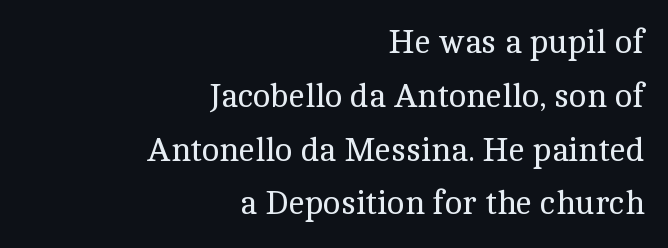
Q: Is the text bold? A: No.
Q: Is the text italic (slanted)? A: No, it is upright.
Q: Is the typeface a serif or a sans-serif typeface? A: Serif.
Q: Is the text underlined? A: No.
Q: How is the paragraph aligned? A: Right-aligned.
Q: Is the spacing between letters normal or unusually wide? A: Normal.
Q: Is the spacing between lines tight, normal or loose? A: Normal.
Q: Width (condensed, normal, or wide)? A: Normal.
Q: x-height? A: Medium.
Q: Monospaced? A: No.
